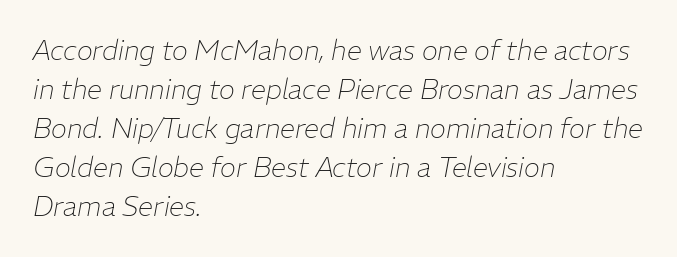
{"italic": "yes", "lean": "right", "slant_degrees": 11, "bold": "no", "underline": "no", "align": "left", "line_spacing": "normal", "line_spacing_ratio": 1.44, "letter_spacing": "normal", "letter_spacing_em": 0.0, "glyph_px": 27}
